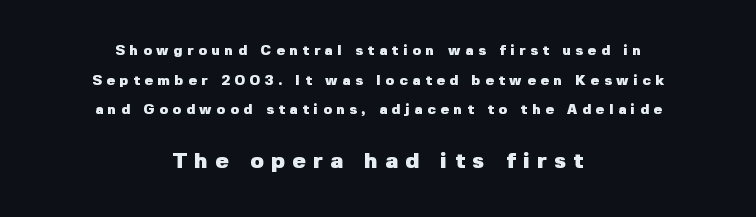
The image shows 22 px bold type, upright; set centered, loose line spacing (2.12x), unusually wide letter spacing (+0.34 em), not underlined; the second (bottom) block is 1.57x larger.
